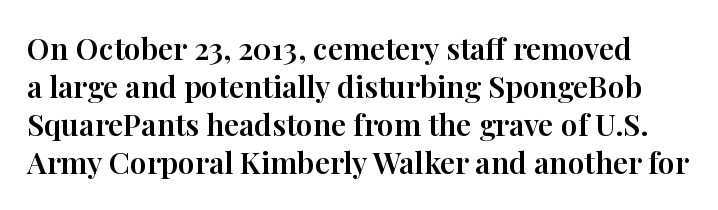
{"serif": "yes", "italic": "no", "width": "normal", "stroke_contrast": "high", "x_height": "medium", "monospaced": "no", "underline": "no", "line_spacing": "normal", "line_spacing_ratio": 1.27, "letter_spacing": "normal", "letter_spacing_em": 0.0, "glyph_px": 30}
